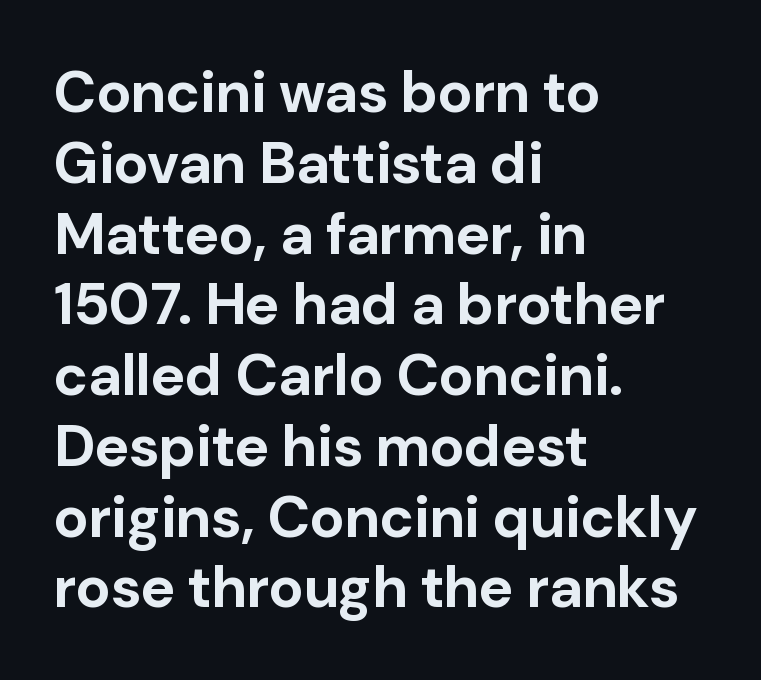
Q: Is the text bold? A: Yes.
Q: Is the text italic (slanted)? A: No, it is upright.
Q: Is the typeface a serif or a sans-serif typeface? A: Sans-serif.
Q: Is the text underlined? A: No.
Q: How is the paragraph aligned? A: Left-aligned.
Q: Is the spacing between letters normal or unusually wide? A: Normal.
Q: Width (condensed, normal, or wide)? A: Normal.
Q: Stroke contrast? A: Low.
Q: x-height? A: Medium.
Q: Monospaced? A: No.
